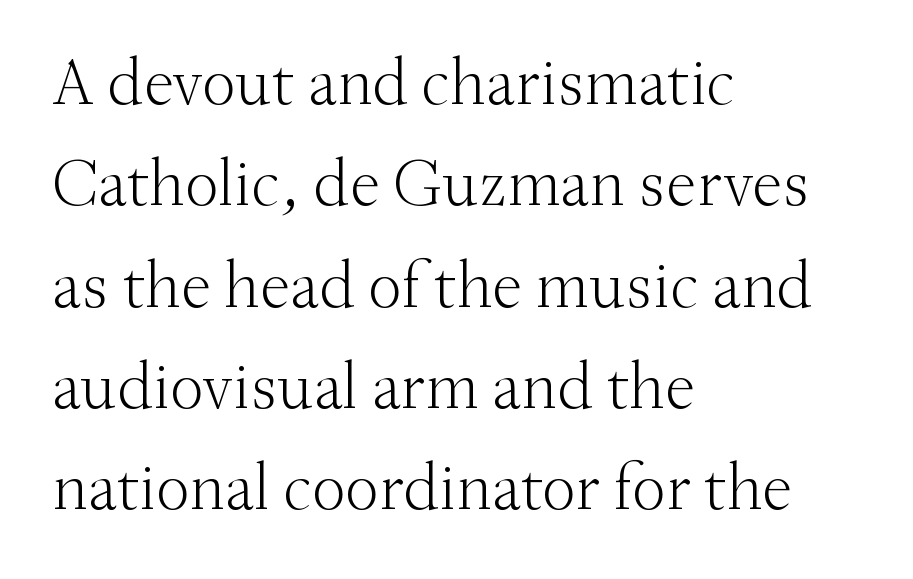
Q: Is the text bold? A: No.
Q: Is the text italic (slanted)? A: No, it is upright.
Q: Is the typeface a serif or a sans-serif typeface? A: Serif.
Q: Is the text underlined? A: No.
Q: How is the paragraph aligned? A: Left-aligned.
Q: Is the spacing between letters normal or unusually wide? A: Normal.
Q: Is the spacing between lines tight, normal or loose? A: Normal.
Q: Width (condensed, normal, or wide)? A: Normal.
Q: Stroke contrast? A: Medium.
Q: x-height? A: Small.
Q: Monospaced? A: No.
